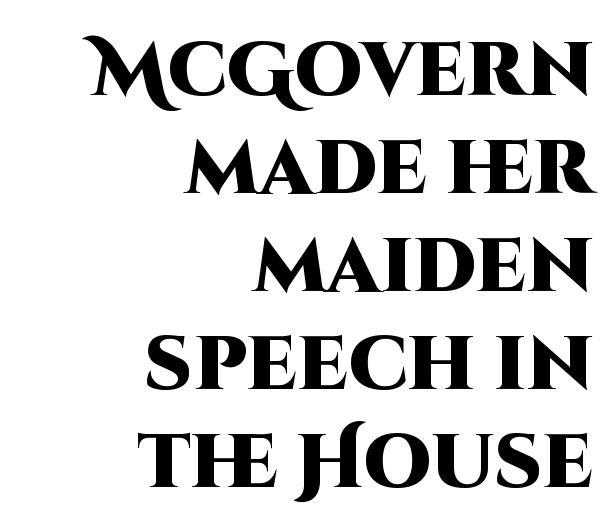
Its strokes are broad and dark, the hallmark of bold type. The rendering uses natural spacing where letterforms have individual widths. Nope, no serifs anywhere on these letters. Horizontal alignment here is rightward, an uncommon choice for prose. The glyphs are unaccompanied by any horizontal stroke below them.
